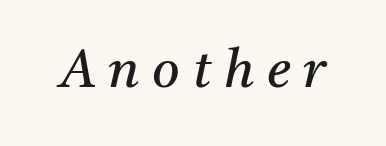
The image shows 53 px regular-weight serif type, italic (leaning right); set unusually wide letter spacing (+0.24 em), not underlined; medium stroke contrast and a medium x-height.
